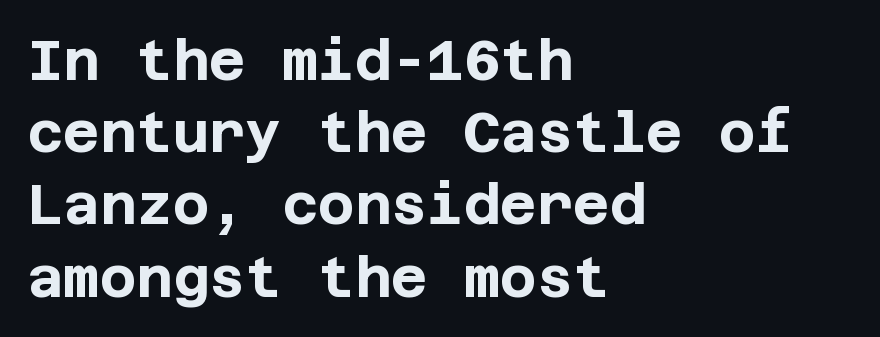
Q: Is the text bold? A: Yes.
Q: Is the text italic (slanted)? A: No, it is upright.
Q: Is the typeface a serif or a sans-serif typeface? A: Sans-serif.
Q: Is the text underlined? A: No.
Q: How is the paragraph aligned? A: Left-aligned.
Q: Is the spacing between letters normal or unusually wide? A: Normal.
Q: Is the spacing between lines tight, normal or loose? A: Normal.
Q: Width (condensed, normal, or wide)? A: Normal.
Q: Stroke contrast? A: Low.
Q: x-height? A: Large.
